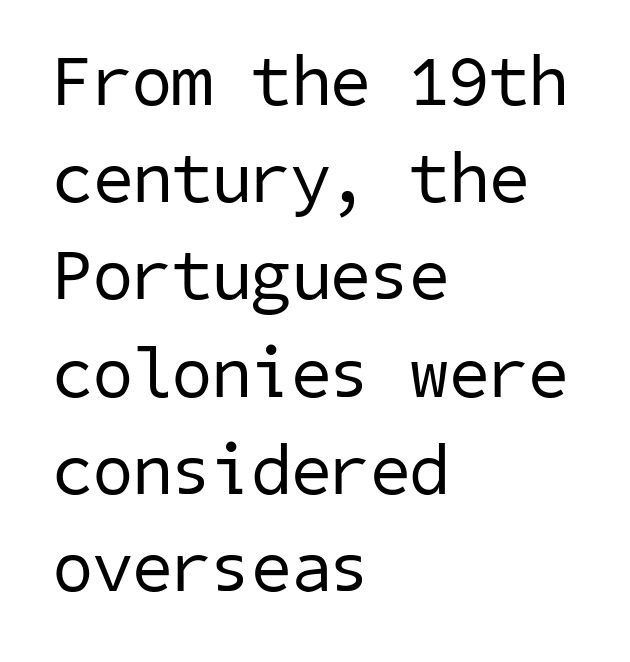
The cut favours lightness, reaching ordinary text weight at its darkest. Note: no serifs on the glyphs. Baseline-to-baseline distance is the conventional proportion of letter height. The passage shown has conventional tracking throughout. No word sits above an underline. Left-aligned paragraph, ragged on the right.
